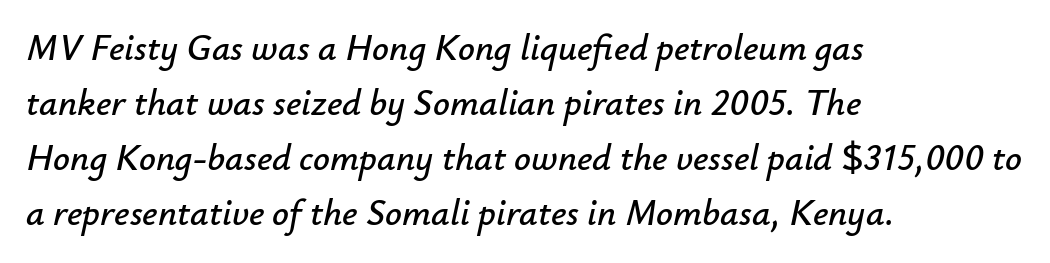
The rag falls on the right side of this text block. Compared with typical body copy, the letter spacing here is the same. The space between consecutive lines is moderate. Lines of text with bare space underneath.
